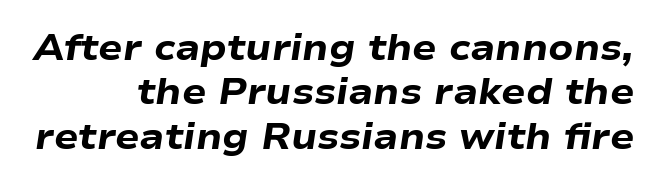
The image shows 36 px heavy, wide type, italic (leaning right); set line spacing 1.23x, normal letter spacing, not underlined; low stroke contrast and a medium x-height.
